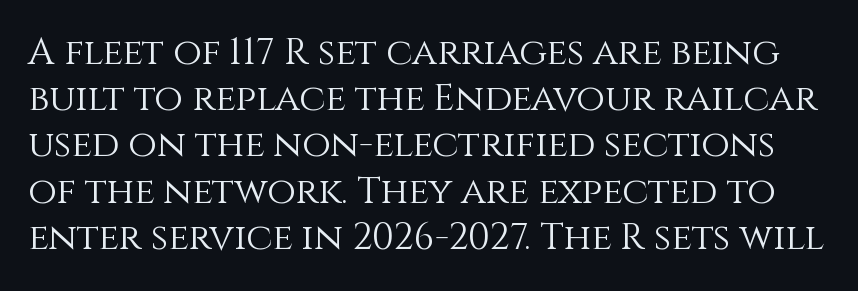
This block has exactly the height ordinary leading produces. This sample has the flowing, uneven cadence of proportional lettering. The string is rendered with underlining switched off. The cut favours lightness, reaching ordinary text weight at its darkest. Does the lettering tilt? It doesn't — this is upright.
